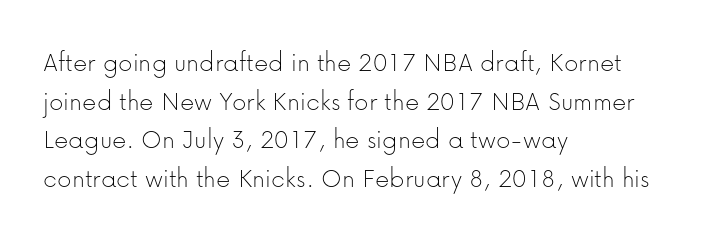
Q: Is the text bold? A: No.
Q: Is the text italic (slanted)? A: No, it is upright.
Q: Is the typeface a serif or a sans-serif typeface? A: Sans-serif.
Q: Is the text underlined? A: No.
Q: How is the paragraph aligned? A: Left-aligned.
Q: Is the spacing between letters normal or unusually wide? A: Normal.
Q: Is the spacing between lines tight, normal or loose? A: Normal.
Q: Width (condensed, normal, or wide)? A: Normal.
Q: Stroke contrast? A: Low.
Q: x-height? A: Medium.
Q: Monospaced? A: No.
